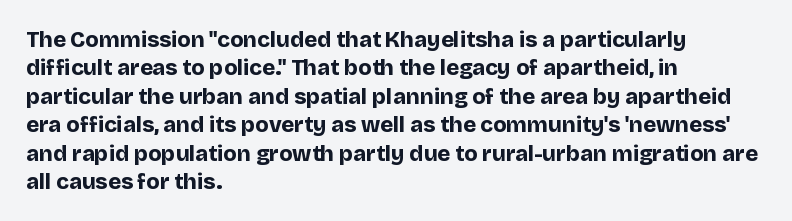
This is the regular roman posture of the typeface. The lines in this sample share a left origin and differ only in where they stop. Standard letterfit; no display-style spreading of the glyphs. Heavy-handed strokes throughout: this text is bold. The space directly below the letters is spotless.
